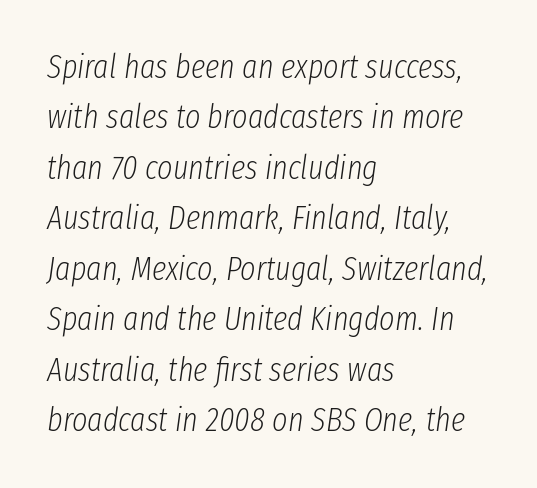
The image shows 33 px light, condensed type, italic (leaning right); set left-aligned, normal line spacing (1.53x), normal letter spacing, not underlined; low stroke contrast and a medium x-height.
